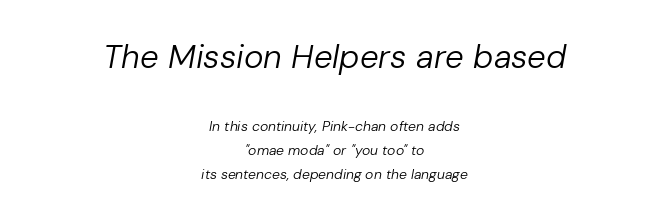
Q: Is the text bold? A: No.
Q: Is the text italic (slanted)? A: Yes, it leans right by about 10 degrees.
Q: Is the text underlined? A: No.
Q: How is the paragraph aligned? A: Centered.
Q: Is the spacing between letters normal or unusually wide? A: Normal.
Q: Is the spacing between lines tight, normal or loose? A: Normal.
Q: Which block of text is set in a larger size, the first (top) or the second (bottom)? A: The first (top) one.
Q: Width (condensed, normal, or wide)? A: Normal.
Q: Stroke contrast? A: Low.
Q: x-height? A: Medium.
Q: Monospaced? A: No.
